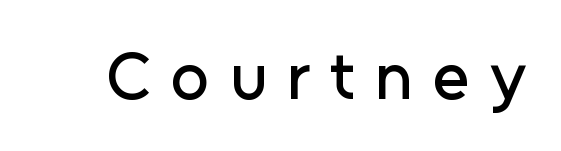
Q: Is the text italic (slanted)? A: No, it is upright.
Q: Is the typeface a serif or a sans-serif typeface? A: Sans-serif.
Q: Is the text underlined? A: No.
Q: Is the spacing between letters normal or unusually wide? A: Unusually wide.
Q: Width (condensed, normal, or wide)? A: Normal.
Q: Stroke contrast? A: Low.
Q: x-height? A: Medium.
Q: Monospaced? A: No.
